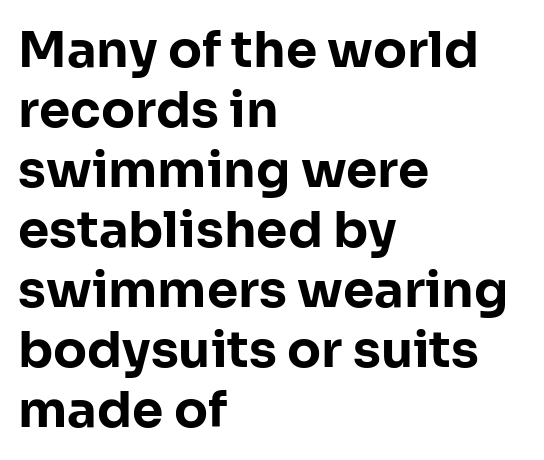
Quick note: underline off. Check where the strokes stop: nothing finishes them off — pure sans. Spacing verdict: proportional, widths tailored to each character. What stands out about the letter spacing? Nothing — it is the standard amount. Strokes here are thick enough to call this a true bold.
